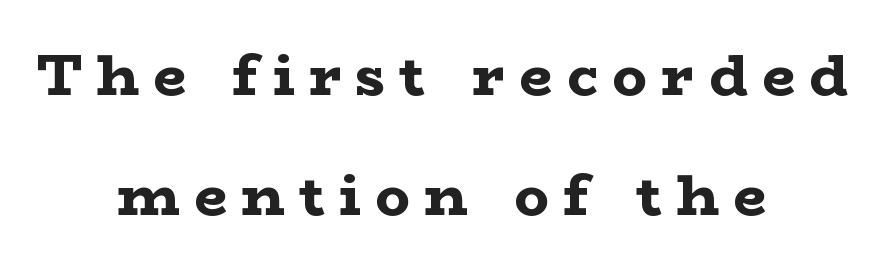
The designer dialed line spacing up above the default. Which margin do the lines hug? Neither — every line sits in the middle. The typeface chosen for these lines features serifs. Typesetter's note: full bold, strokes at maximum text heaviness.
